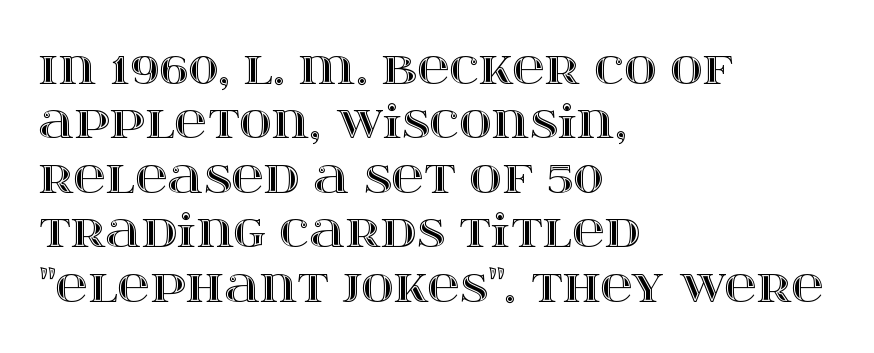
Is there any slant? The stems are plumb. Is the letter spacing exaggerated? No — it looks like the ordinary default. Do the characters align in a grid? No, the font is proportional. Which margin do the lines hug? The left one — the right edge is uneven. Check under the words: just untouched page.
